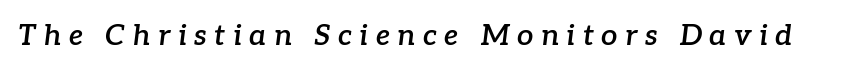
These lines are rendered in a variable-pitch font. These lines were composed using italics. Nobody drew a line under any word here. The typeface chosen for these lines features serifs.
